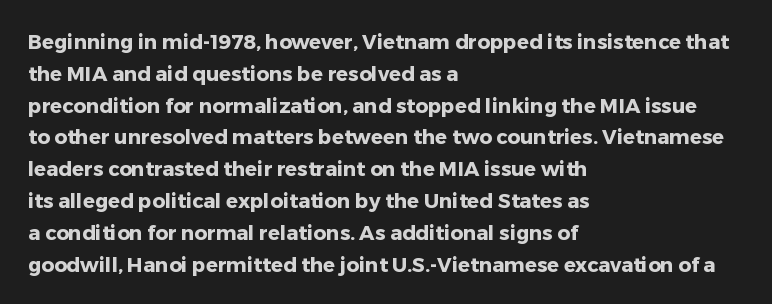
{"italic": "no", "bold": "yes", "underline": "no", "align": "left", "line_spacing": "normal", "line_spacing_ratio": 1.59, "letter_spacing": "normal", "letter_spacing_em": 0.0, "glyph_px": 20}
